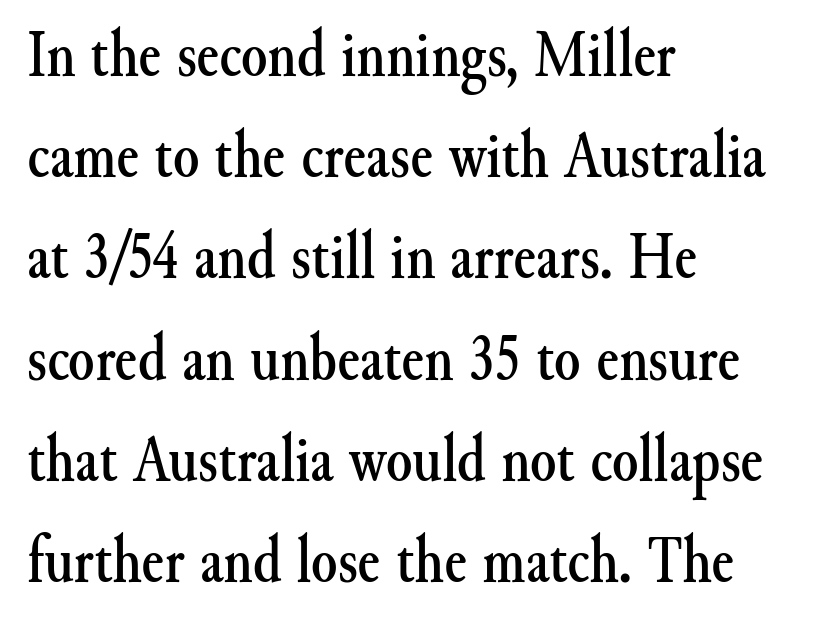
Q: Is the text italic (slanted)? A: No, it is upright.
Q: Is the typeface a serif or a sans-serif typeface? A: Serif.
Q: Is the text underlined? A: No.
Q: How is the paragraph aligned? A: Left-aligned.
Q: Is the spacing between letters normal or unusually wide? A: Normal.
Q: Is the spacing between lines tight, normal or loose? A: Normal.
Q: Width (condensed, normal, or wide)? A: Normal.
Q: Stroke contrast? A: Medium.
Q: x-height? A: Small.
Q: Monospaced? A: No.
